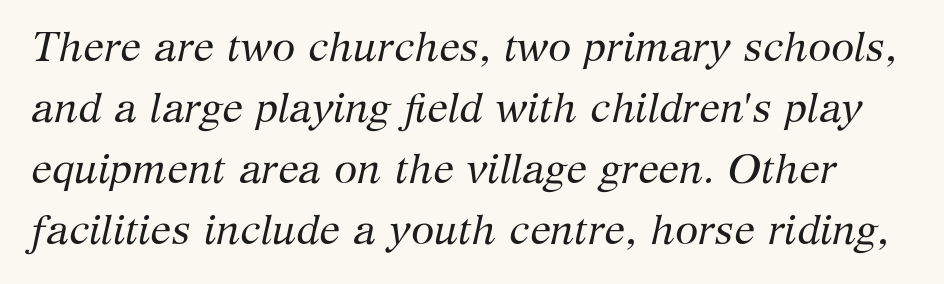
Honestly, the row spacing looks completely unremarkable. The tracking reads as untouched default to a designer's eye. An italicized treatment has been applied to the whole sample. Type style note: has serifs. Rule under the text: the space is simply empty. The face used here is proportionally spaced, like ordinary book or web type.
